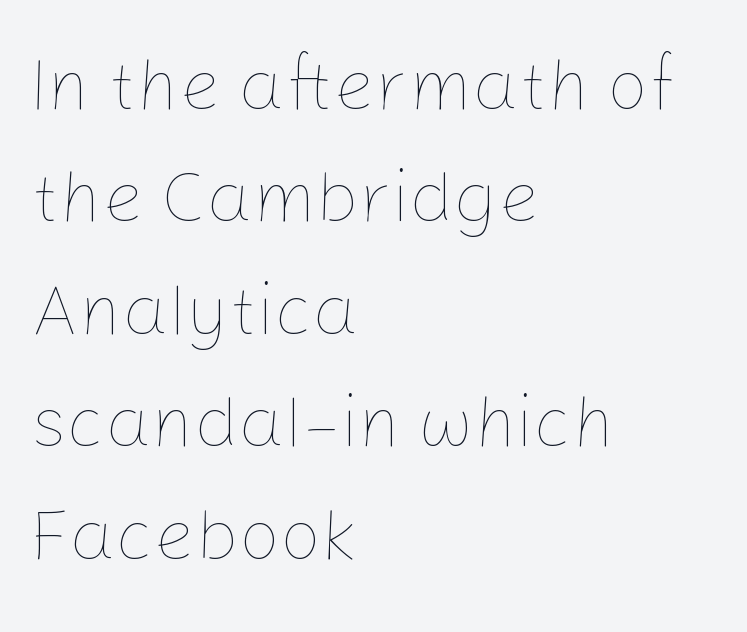
{"italic": "no", "bold": "no", "weight": "thin", "width": "normal", "stroke_contrast": "low", "x_height": "medium", "monospaced": "no", "underline": "no", "align": "left", "line_spacing": "normal", "line_spacing_ratio": 1.54, "letter_spacing": "normal", "letter_spacing_em": 0.0, "glyph_px": 73}
